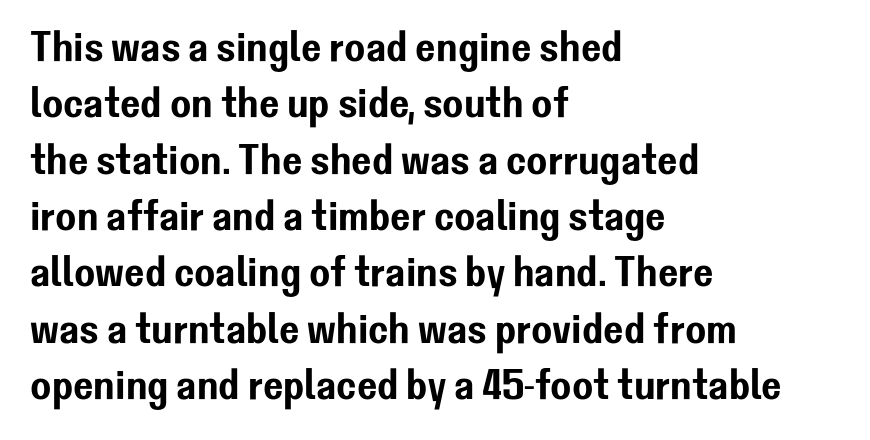
{"serif": "no", "italic": "no", "width": "normal", "stroke_contrast": "low", "x_height": "medium", "monospaced": "no", "underline": "no", "align": "left", "line_spacing": "normal", "line_spacing_ratio": 1.31, "letter_spacing": "normal", "letter_spacing_em": 0.0, "glyph_px": 43}
